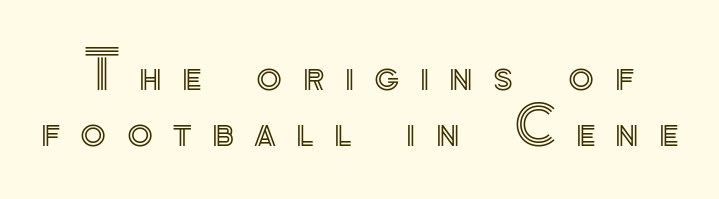
The image shows 53 px text type, upright; set tight line spacing (1.05x), unusually wide letter spacing (+0.38 em), not underlined; a small x-height.
